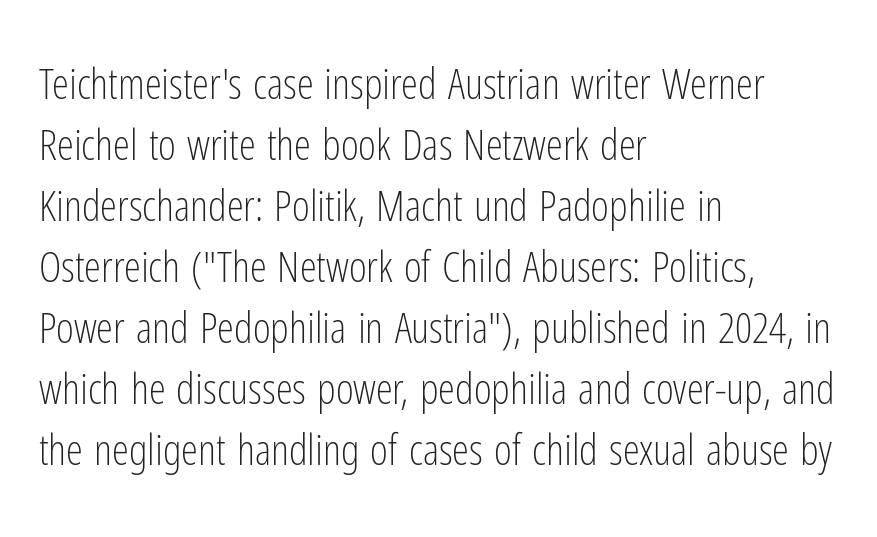
Q: Is the text bold? A: No.
Q: Is the text italic (slanted)? A: No, it is upright.
Q: Is the typeface a serif or a sans-serif typeface? A: Sans-serif.
Q: Is the text underlined? A: No.
Q: How is the paragraph aligned? A: Left-aligned.
Q: Is the spacing between letters normal or unusually wide? A: Normal.
Q: Is the spacing between lines tight, normal or loose? A: Normal.
Q: Width (condensed, normal, or wide)? A: Condensed.
Q: Stroke contrast? A: Low.
Q: x-height? A: Medium.
Q: Monospaced? A: No.
